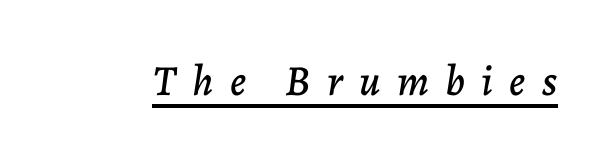
The passage shown is typed in a proportional face where columns would drift. The rendering applies a slant to the glyphs. Underlined type. Glyph-to-glyph distance is far greater than everyday printed text.
